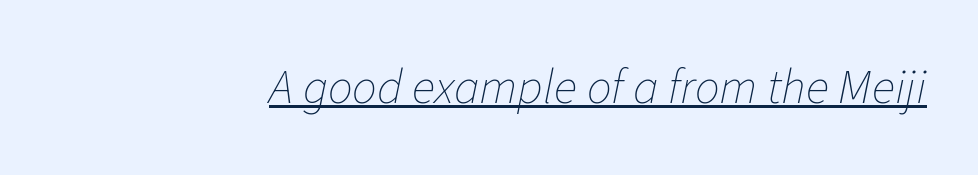
{"italic": "yes", "lean": "right", "slant_degrees": 11, "bold": "no", "weight": "thin", "width": "normal", "stroke_contrast": "low", "x_height": "medium", "monospaced": "no", "underline": "yes", "letter_spacing": "normal", "letter_spacing_em": 0.0, "glyph_px": 49}
